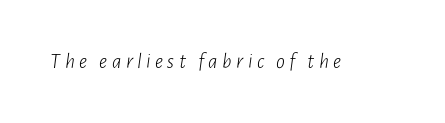
Q: Is the text bold? A: No.
Q: Is the text italic (slanted)? A: Yes, it leans right by about 7 degrees.
Q: Is the text underlined? A: No.
Q: Is the spacing between letters normal or unusually wide? A: Unusually wide.
